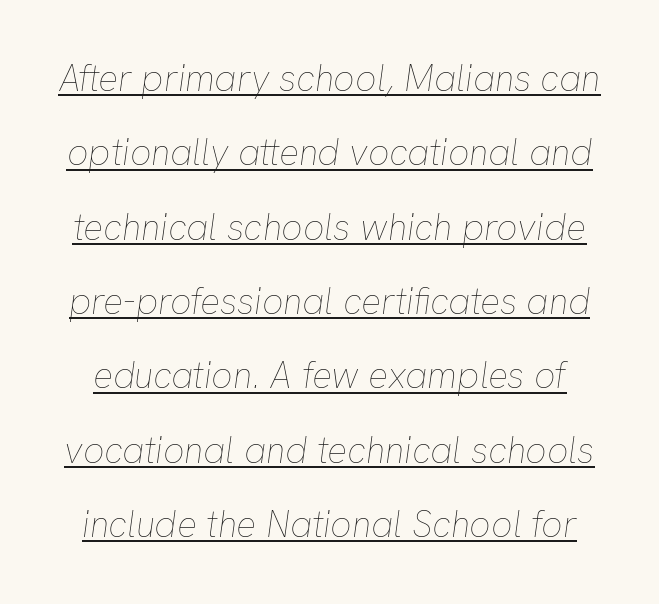
The image shows 37 px thin type, italic (leaning right); set loose line spacing (2.01x), normal letter spacing, underlined; low stroke contrast and a medium x-height.
